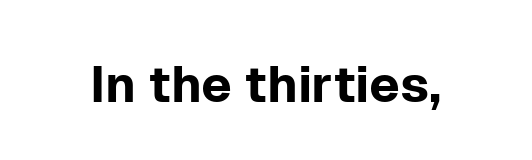
Spacing between characters is what you'd get straight out of the box. The glyphs are unaccompanied by any horizontal stroke below them. Upright lettering throughout. Observe the absence of serifs on each vertical stroke in this sample. Think of a printed novel: that variable character pitch is what you see here.
